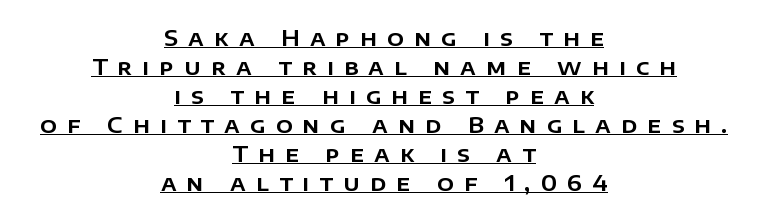
The image shows 22 px text type, upright; set centered, normal line spacing (1.32x), unusually wide letter spacing (+0.46 em), underlined.
